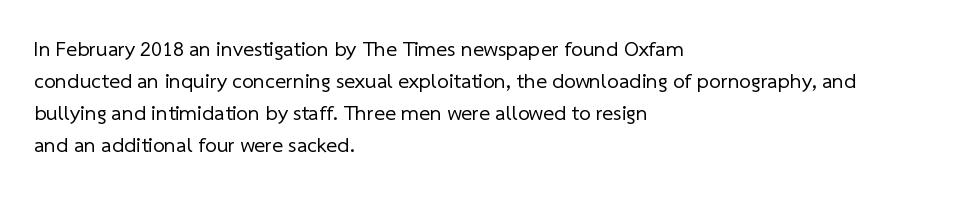
Q: Is the text bold? A: No.
Q: Is the text underlined? A: No.
Q: How is the paragraph aligned? A: Left-aligned.
Q: Is the spacing between letters normal or unusually wide? A: Normal.
Q: Is the spacing between lines tight, normal or loose? A: Normal.
